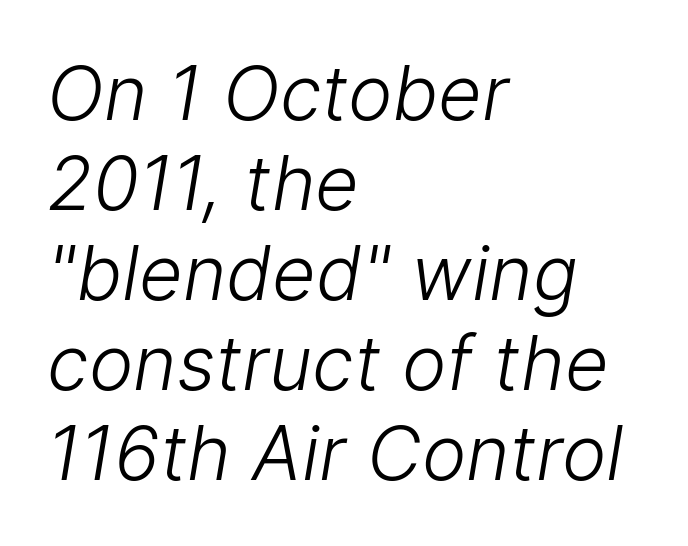
{"serif": "no", "bold": "no", "weight": "light", "width": "normal", "stroke_contrast": "low", "x_height": "medium", "monospaced": "no", "underline": "no", "align": "left", "line_spacing_ratio": 1.2, "letter_spacing": "normal", "letter_spacing_em": 0.0, "glyph_px": 75}
